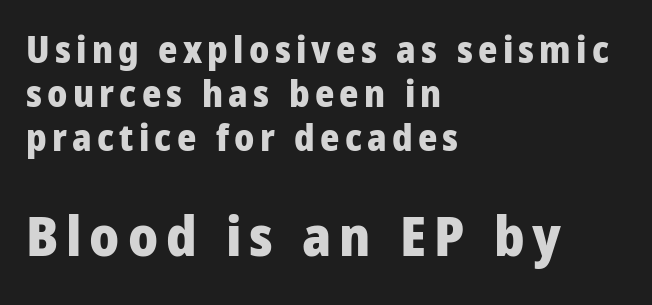
The image shows 55 px heavy, condensed sans-serif type, upright; set left-aligned, line spacing 1.19x, not underlined; the second (bottom) block is 1.49x larger; low stroke contrast and a large x-height.
